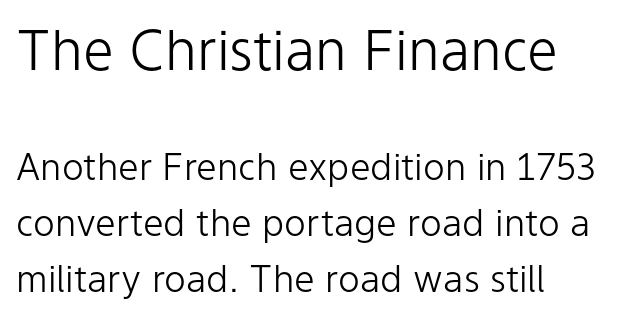
Clear beneath every line of the passage. The typeface chosen for these lines omits serifs. You could not count columns in this text — the font is proportionally spaced. Caption: upper text group enlarged, lower text group reduced.
